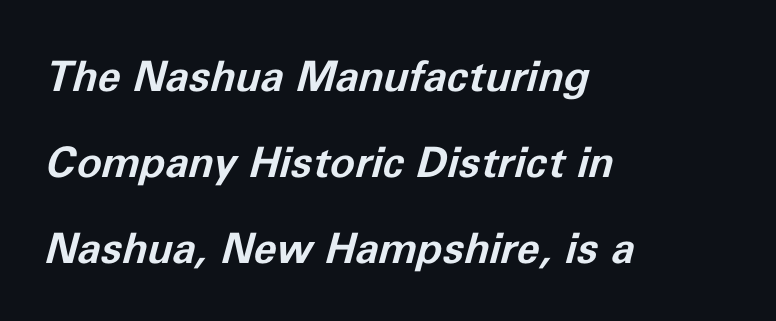
Lines of text with bare space underneath. Summary of weight: heavy, a full bold. Is this a fixed-width face? No — the glyphs have proportional, varying widths. Yep, that's italic — everything's leaning.
